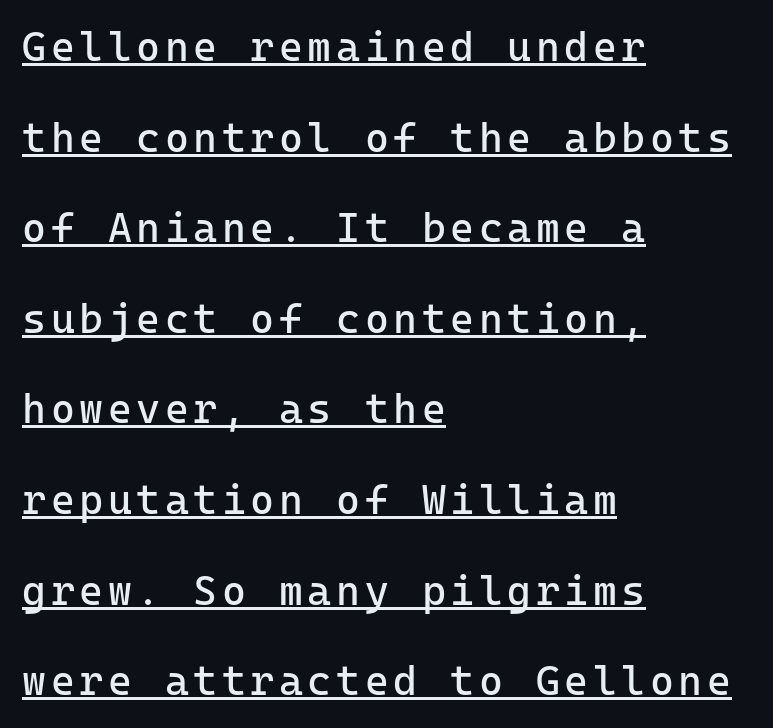
{"serif": "no", "italic": "no", "bold": "no", "weight": "regular", "width": "normal", "stroke_contrast": "low", "x_height": "medium", "monospaced": "yes", "underline": "yes", "align": "left", "line_spacing": "loose", "line_spacing_ratio": 2.21, "glyph_px": 41}
